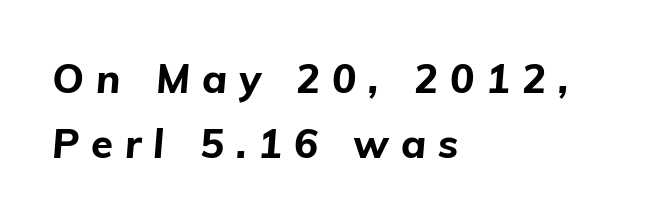
Q: Is the text bold? A: Yes.
Q: Is the text italic (slanted)? A: Yes, it leans right by about 5 degrees.
Q: Is the text underlined? A: No.
Q: How is the paragraph aligned? A: Left-aligned.
Q: Is the spacing between letters normal or unusually wide? A: Unusually wide.
Q: Is the spacing between lines tight, normal or loose? A: Normal.
Q: Width (condensed, normal, or wide)? A: Normal.
Q: Stroke contrast? A: Low.
Q: x-height? A: Medium.
Q: Monospaced? A: No.
